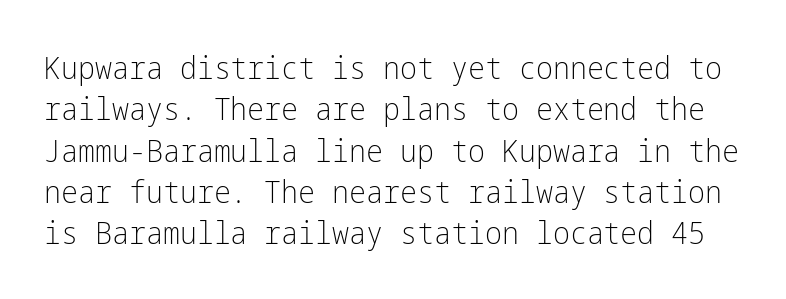
The glyphs in this specimen are sans serif. Students, observe: this is what conventionally led text looks like. Ascenders rise straight up at ninety degrees. Clear beneath every line of the passage. Is the letter spacing exaggerated? No — it looks like the ordinary default. The face looks like a standard text weight, possibly lighter.
